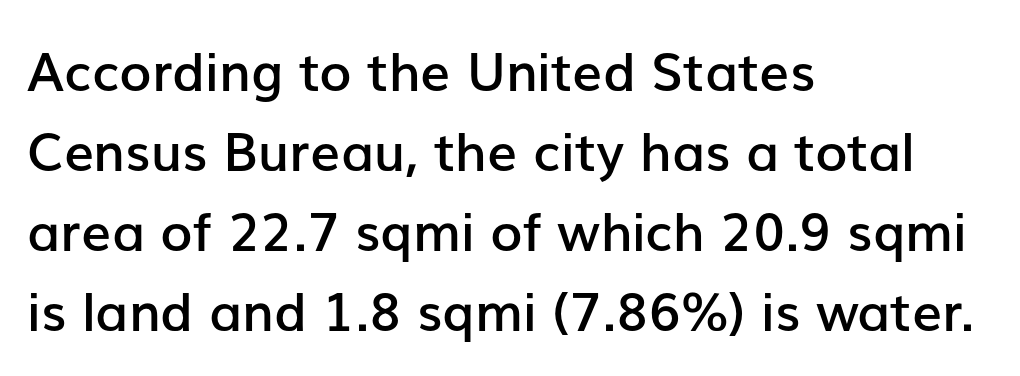
{"serif": "no", "italic": "no", "bold": "semi", "weight": "semibold", "width": "normal", "stroke_contrast": "low", "x_height": "medium", "monospaced": "no", "underline": "no", "align": "left", "line_spacing": "normal", "line_spacing_ratio": 1.51, "letter_spacing": "normal", "letter_spacing_em": 0.0, "glyph_px": 53}
